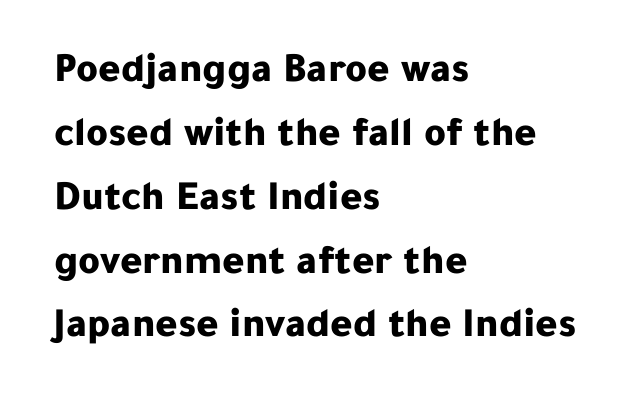
The image shows 42 px bold sans-serif type, upright; set left-aligned, normal line spacing (1.52x), normal letter spacing, not underlined; low stroke contrast and a medium x-height.
